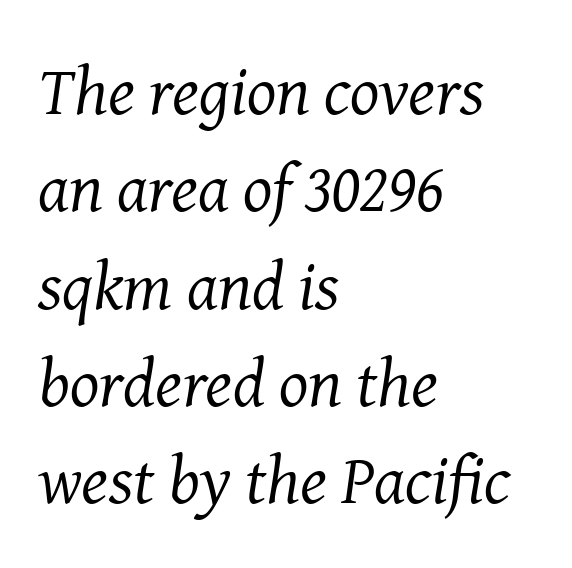
Q: Is the text bold? A: No.
Q: Is the text italic (slanted)? A: Yes, it leans right by about 8 degrees.
Q: Is the typeface a serif or a sans-serif typeface? A: Serif.
Q: Is the text underlined? A: No.
Q: How is the paragraph aligned? A: Left-aligned.
Q: Is the spacing between letters normal or unusually wide? A: Normal.
Q: Is the spacing between lines tight, normal or loose? A: Normal.
Q: Width (condensed, normal, or wide)? A: Normal.
Q: Stroke contrast? A: Medium.
Q: x-height? A: Medium.
Q: Monospaced? A: No.
